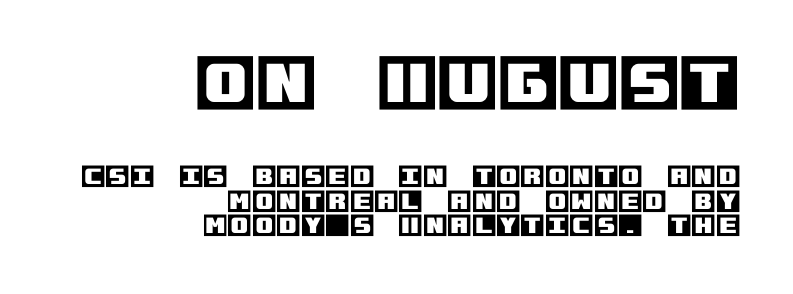
Q: Is the text italic (slanted)? A: No, it is upright.
Q: Is the text underlined? A: No.
Q: How is the paragraph aligned? A: Right-aligned.
Q: Is the spacing between letters normal or unusually wide? A: Normal.
Q: Is the spacing between lines tight, normal or loose? A: Tight.
Q: Which block of text is set in a larger size, the first (top) or the second (bottom)? A: The first (top) one.
Q: Width (condensed, normal, or wide)? A: Normal.
Q: x-height? A: Large.
